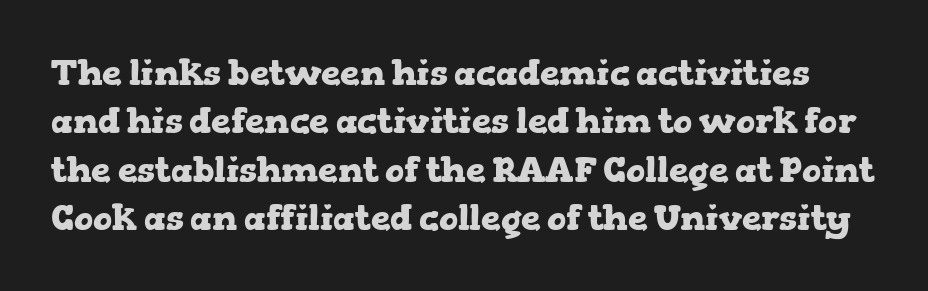
The image shows 35 px heavy, wide serif type, upright; set normal line spacing (1.38x), normal letter spacing, not underlined; low stroke contrast and a medium x-height.
